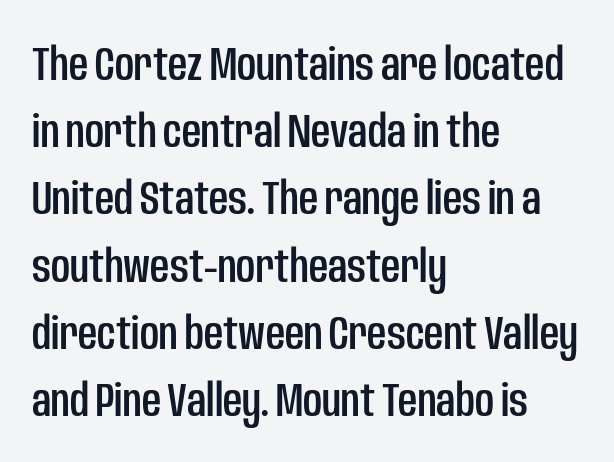
{"serif": "no", "italic": "no", "width": "condensed", "stroke_contrast": "low", "x_height": "large", "monospaced": "no", "underline": "no", "align": "left", "line_spacing": "normal", "line_spacing_ratio": 1.43, "letter_spacing": "normal", "letter_spacing_em": 0.0, "glyph_px": 47}
